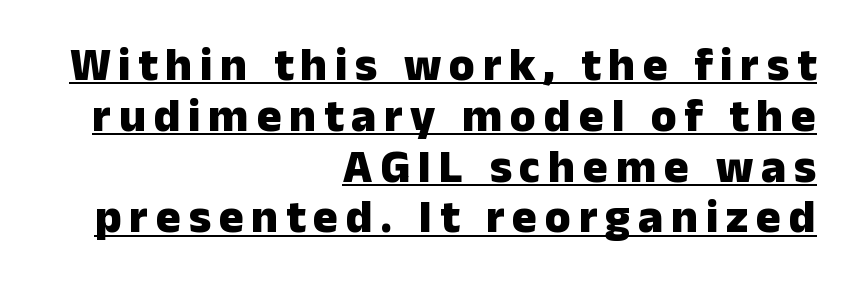
Q: Is the text bold? A: Yes.
Q: Is the text italic (slanted)? A: No, it is upright.
Q: Is the typeface a serif or a sans-serif typeface? A: Sans-serif.
Q: Is the text underlined? A: Yes.
Q: How is the paragraph aligned? A: Right-aligned.
Q: Is the spacing between lines tight, normal or loose? A: Tight.
Q: Width (condensed, normal, or wide)? A: Normal.
Q: Stroke contrast? A: Low.
Q: x-height? A: Medium.
Q: Monospaced? A: No.
